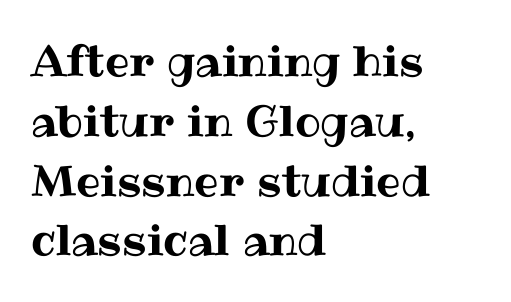
Q: Is the text italic (slanted)? A: No, it is upright.
Q: Is the text underlined? A: No.
Q: How is the paragraph aligned? A: Left-aligned.
Q: Is the spacing between letters normal or unusually wide? A: Normal.
Q: Is the spacing between lines tight, normal or loose? A: Normal.
Q: Width (condensed, normal, or wide)? A: Normal.
Q: Stroke contrast? A: Medium.
Q: x-height? A: Medium.
Q: Monospaced? A: No.
